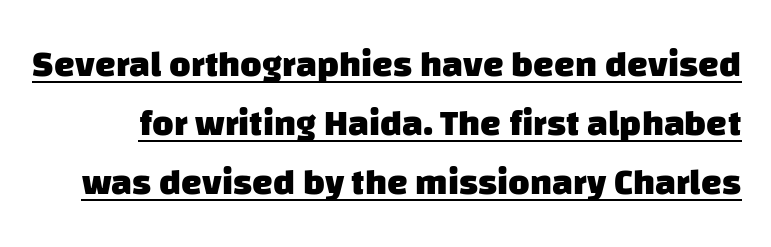
Q: Is the text bold? A: Yes.
Q: Is the typeface a serif or a sans-serif typeface? A: Sans-serif.
Q: Is the text underlined? A: Yes.
Q: Is the spacing between letters normal or unusually wide? A: Normal.
Q: Is the spacing between lines tight, normal or loose? A: Normal.
Q: Width (condensed, normal, or wide)? A: Normal.
Q: Stroke contrast? A: Low.
Q: x-height? A: Large.
Q: Monospaced? A: No.
